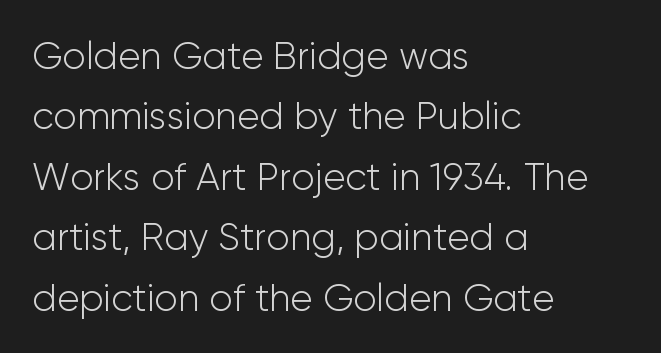
{"serif": "no", "italic": "no", "bold": "no", "weight": "light", "width": "normal", "stroke_contrast": "low", "x_height": "medium", "monospaced": "no", "underline": "no", "align": "left", "line_spacing": "normal", "line_spacing_ratio": 1.59, "letter_spacing": "normal", "letter_spacing_em": 0.0, "glyph_px": 38}
